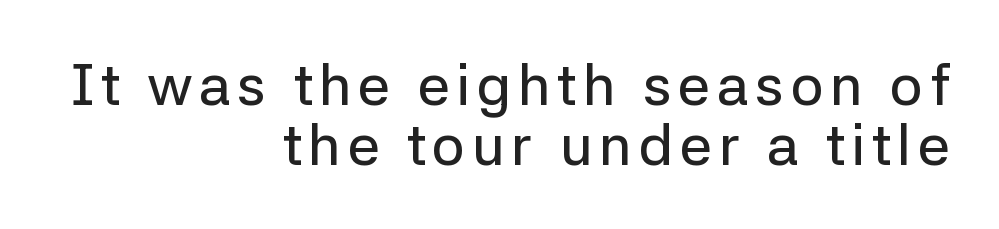
Q: Is the text italic (slanted)? A: No, it is upright.
Q: Is the typeface a serif or a sans-serif typeface? A: Sans-serif.
Q: Is the text underlined? A: No.
Q: How is the paragraph aligned? A: Right-aligned.
Q: Is the spacing between lines tight, normal or loose? A: Tight.
Q: Width (condensed, normal, or wide)? A: Normal.
Q: Stroke contrast? A: Low.
Q: x-height? A: Medium.
Q: Monospaced? A: No.
